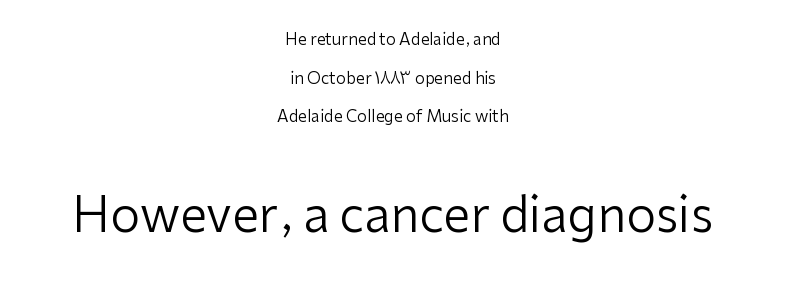
{"serif": "no", "italic": "no", "bold": "no", "weight": "regular", "width": "normal", "stroke_contrast": "low", "x_height": "medium", "monospaced": "no", "underline": "no", "align": "center", "line_spacing": "loose", "line_spacing_ratio": 2.42, "letter_spacing": "normal", "letter_spacing_em": 0.0, "larger_block": "second", "size_ratio": 3.0, "glyph_px": 48}
